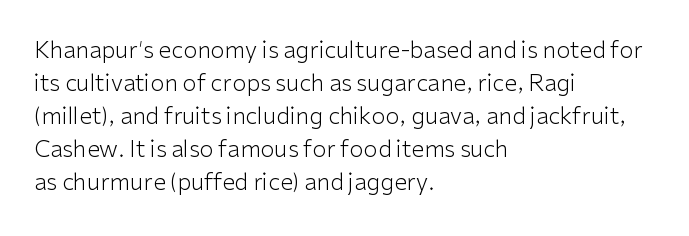
Q: Is the text bold? A: No.
Q: Is the text italic (slanted)? A: No, it is upright.
Q: Is the text underlined? A: No.
Q: How is the paragraph aligned? A: Left-aligned.
Q: Is the spacing between letters normal or unusually wide? A: Normal.
Q: Is the spacing between lines tight, normal or loose? A: Normal.
